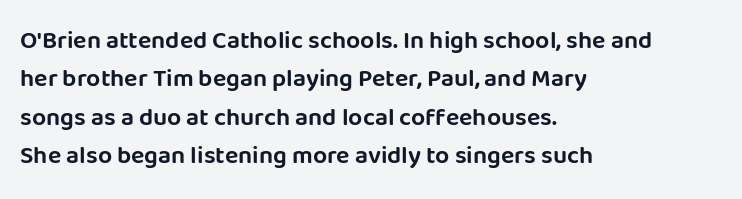
{"italic": "no", "underline": "no", "align": "left", "line_spacing": "normal", "line_spacing_ratio": 1.54, "letter_spacing": "normal", "letter_spacing_em": 0.0, "glyph_px": 25}
